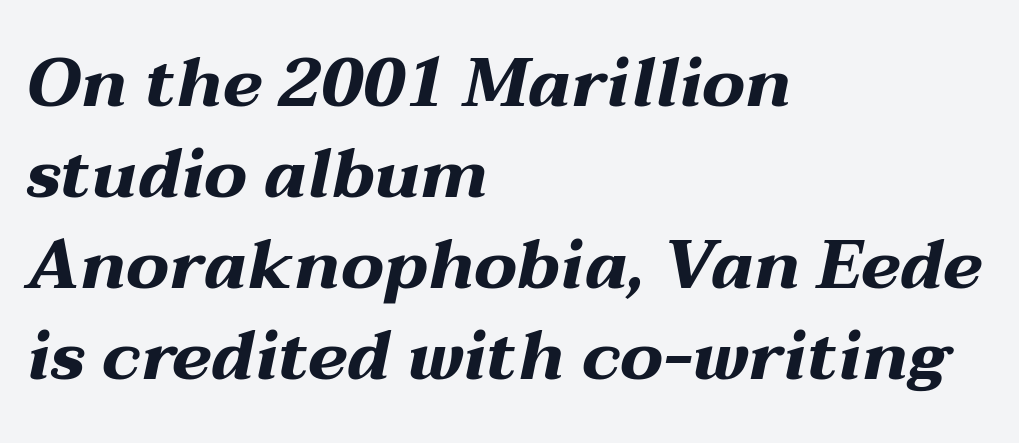
{"italic": "yes", "lean": "right", "slant_degrees": 12, "bold": "yes", "weight": "bold", "width": "wide", "stroke_contrast": "medium", "x_height": "medium", "monospaced": "no", "underline": "no", "align": "left", "line_spacing": "normal", "line_spacing_ratio": 1.34, "letter_spacing": "normal", "letter_spacing_em": 0.0, "glyph_px": 68}
